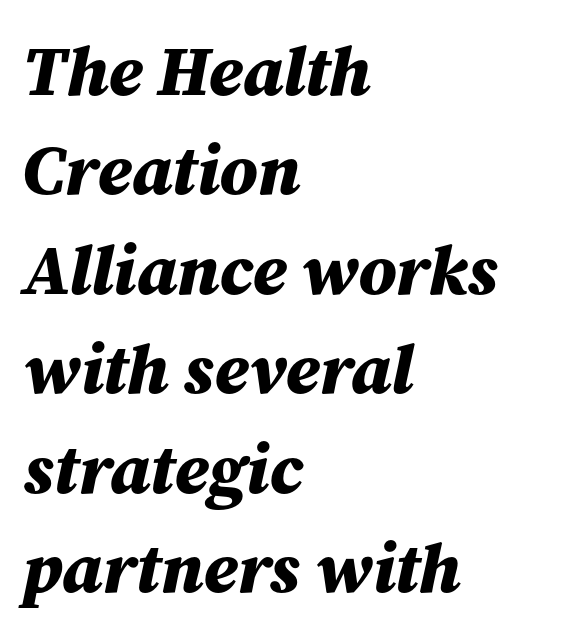
{"italic": "yes", "lean": "right", "slant_degrees": 12, "bold": "yes", "weight": "bold", "width": "normal", "stroke_contrast": "medium", "x_height": "medium", "monospaced": "no", "underline": "no", "align": "left", "line_spacing": "normal", "line_spacing_ratio": 1.42, "letter_spacing": "normal", "letter_spacing_em": 0.0, "glyph_px": 70}
